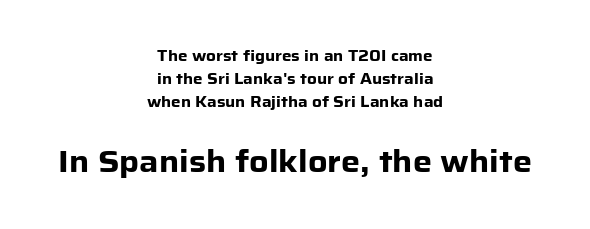
Q: Is the text bold? A: Yes.
Q: Is the text italic (slanted)? A: No, it is upright.
Q: Is the typeface a serif or a sans-serif typeface? A: Sans-serif.
Q: Is the text underlined? A: No.
Q: How is the paragraph aligned? A: Centered.
Q: Is the spacing between letters normal or unusually wide? A: Normal.
Q: Is the spacing between lines tight, normal or loose? A: Normal.
Q: Which block of text is set in a larger size, the first (top) or the second (bottom)? A: The second (bottom) one.
Q: Width (condensed, normal, or wide)? A: Normal.
Q: Stroke contrast? A: Low.
Q: x-height? A: Medium.
Q: Monospaced? A: No.
